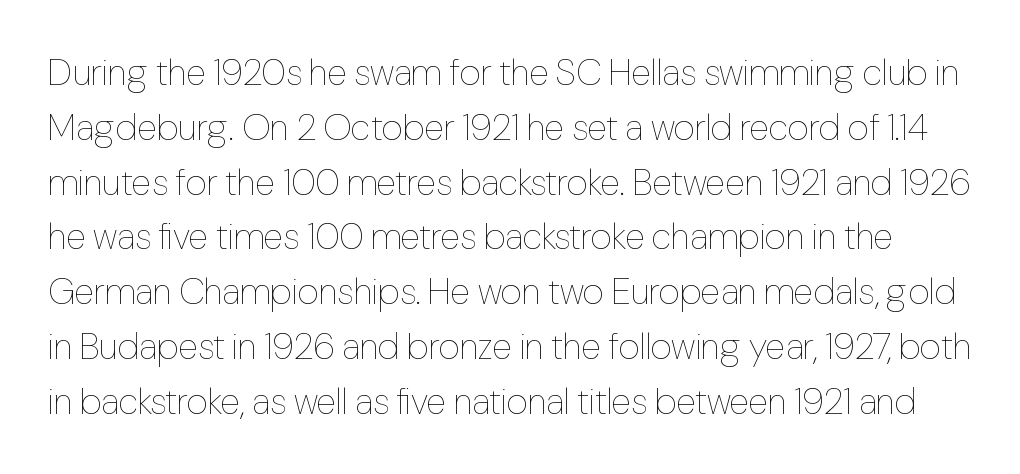
Q: Is the text bold? A: No.
Q: Is the text italic (slanted)? A: No, it is upright.
Q: Is the text underlined? A: No.
Q: Is the spacing between letters normal or unusually wide? A: Normal.
Q: Is the spacing between lines tight, normal or loose? A: Normal.
Q: Width (condensed, normal, or wide)? A: Condensed.
Q: Stroke contrast? A: Low.
Q: x-height? A: Medium.
Q: Monospaced? A: No.
